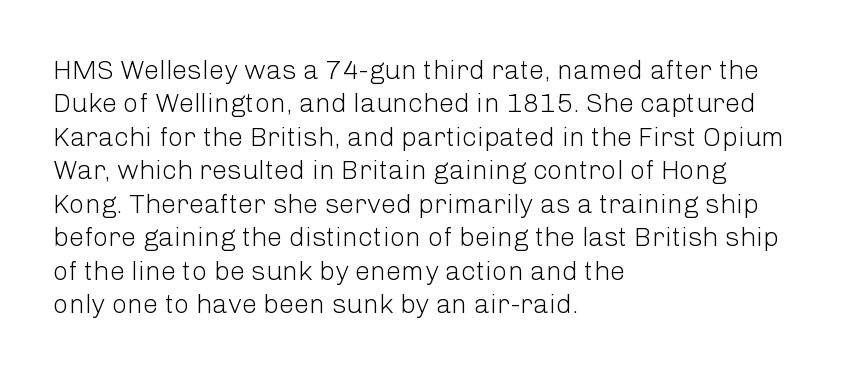
Q: Is the text bold? A: No.
Q: Is the text italic (slanted)? A: No, it is upright.
Q: Is the text underlined? A: No.
Q: How is the paragraph aligned? A: Left-aligned.
Q: Is the spacing between letters normal or unusually wide? A: Normal.
